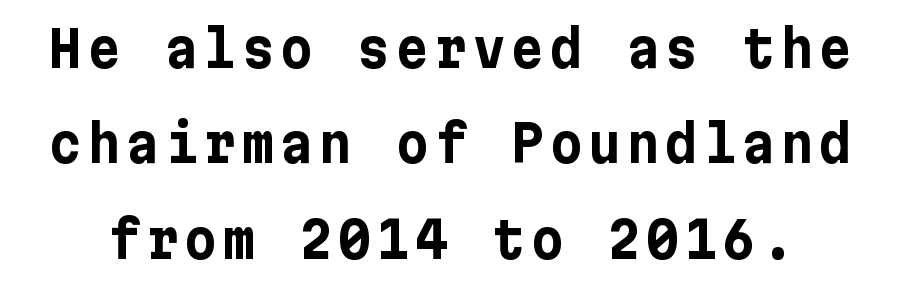
Q: Is the text bold? A: Yes.
Q: Is the text italic (slanted)? A: No, it is upright.
Q: Is the typeface a serif or a sans-serif typeface? A: Sans-serif.
Q: Is the text underlined? A: No.
Q: Is the spacing between lines tight, normal or loose? A: Loose.
Q: Width (condensed, normal, or wide)? A: Normal.
Q: Stroke contrast? A: Low.
Q: x-height? A: Medium.
